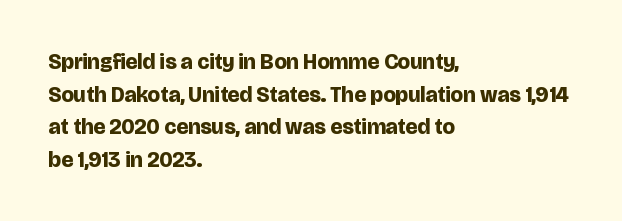
The image shows 22 px bold type, upright; set left-aligned, normal line spacing (1.48x), normal letter spacing, not underlined.
